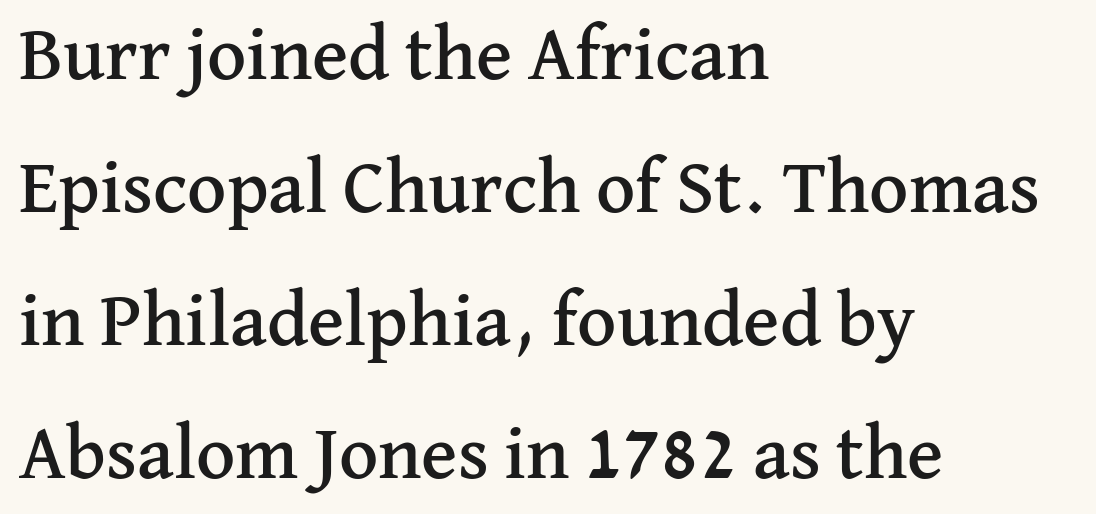
The image shows 76 px serif type, upright; set left-aligned, line spacing 1.75x, normal letter spacing, not underlined; medium stroke contrast and a medium x-height.
